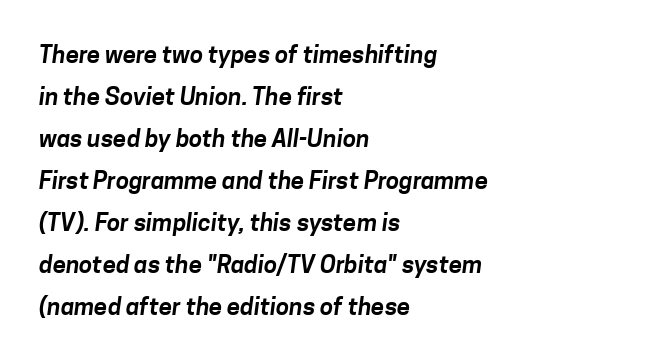
The foot of each line stays bare and open. Does the copy run flush right? No — it runs flush left. The letterforms sit shoulder to shoulder at normal distance.
